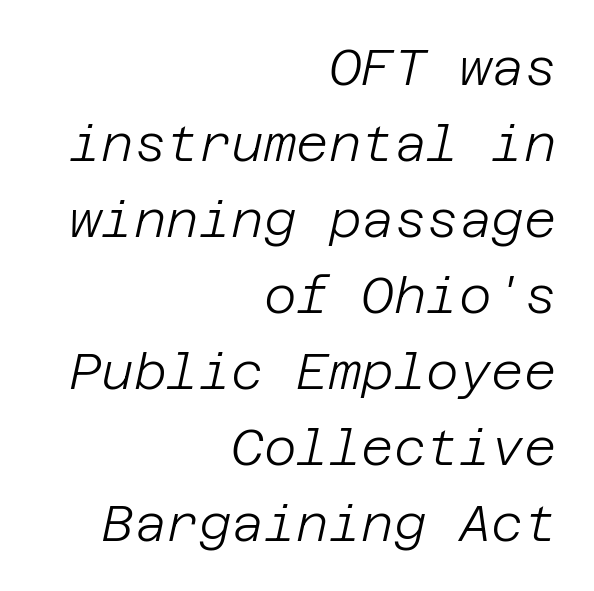
Students, observe: this is what conventionally led text looks like. The letters look calm and open, with moderate or lighter stems. You could call the tracking neutral — neither tight nor loose. Each line ends at the same right margin while the left side varies. Observe the lean: these are italic letterforms. The area under the type is left untouched.
